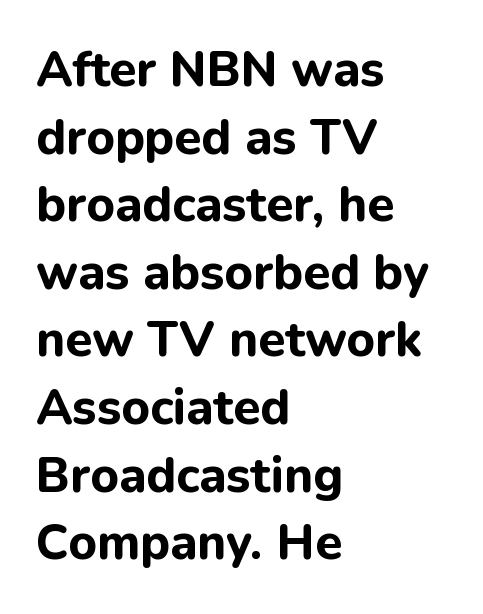
Only glyphs here, with clear space below each row. A typesetter would label this face a sans. This sample uses an upright cut, with every glyph sitting square on the baseline. Inter-character spacing is left at the font's built-in metrics.
